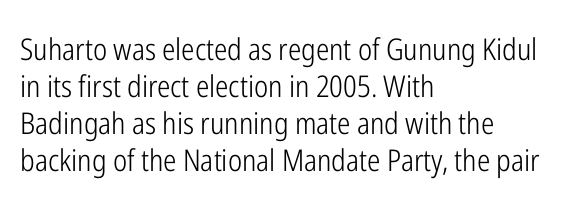
The image shows 30 px light, condensed sans-serif type, upright; set left-aligned, line spacing 1.23x, normal letter spacing, not underlined; low stroke contrast and a medium x-height.
